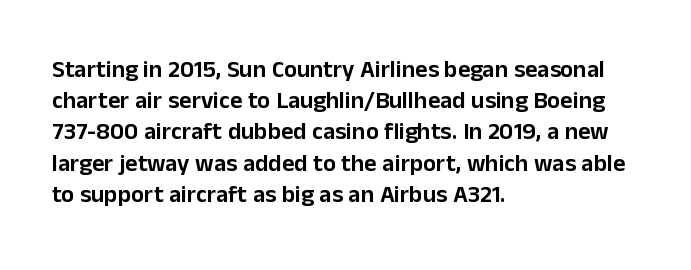
Does the copy run flush right? No — it runs flush left. The font's upright variant was chosen for this text. Descender tails drop into unmarked territory. Reading down the column, the eye jumps a familiar distance to each next line.
